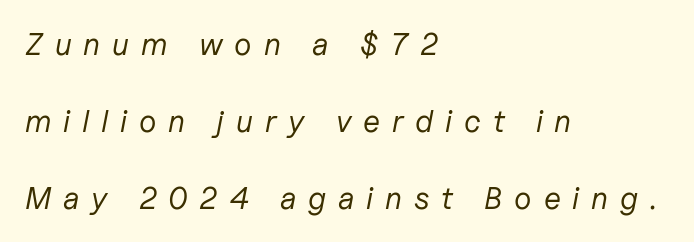
Q: Is the text bold? A: No.
Q: Is the text italic (slanted)? A: Yes, it leans right by about 11 degrees.
Q: Is the text underlined? A: No.
Q: How is the paragraph aligned? A: Left-aligned.
Q: Is the spacing between letters normal or unusually wide? A: Unusually wide.
Q: Is the spacing between lines tight, normal or loose? A: Loose.
Q: Width (condensed, normal, or wide)? A: Normal.
Q: Stroke contrast? A: Low.
Q: x-height? A: Medium.
Q: Monospaced? A: No.
